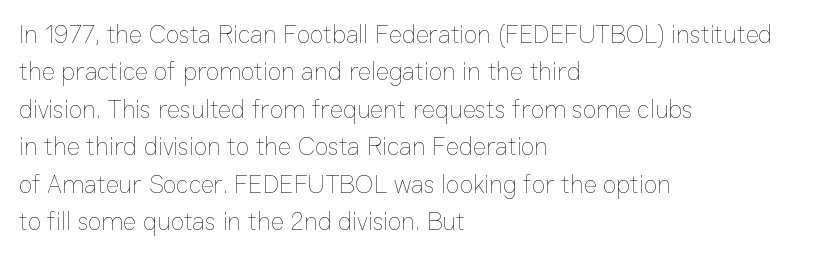
Q: Is the text bold? A: No.
Q: Is the text italic (slanted)? A: No, it is upright.
Q: Is the text underlined? A: No.
Q: How is the paragraph aligned? A: Left-aligned.
Q: Is the spacing between letters normal or unusually wide? A: Normal.
Q: Is the spacing between lines tight, normal or loose? A: Normal.
